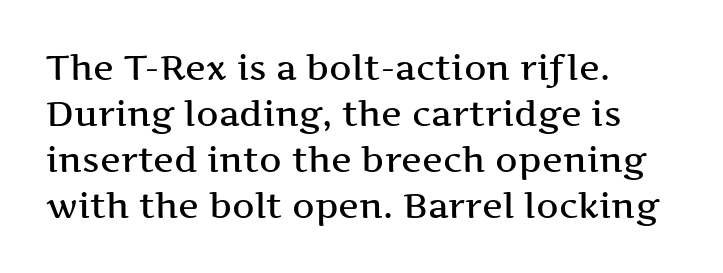
The image shows 35 px wide serif type, upright; set left-aligned, normal line spacing (1.31x), normal letter spacing, not underlined; medium stroke contrast and a medium x-height.
